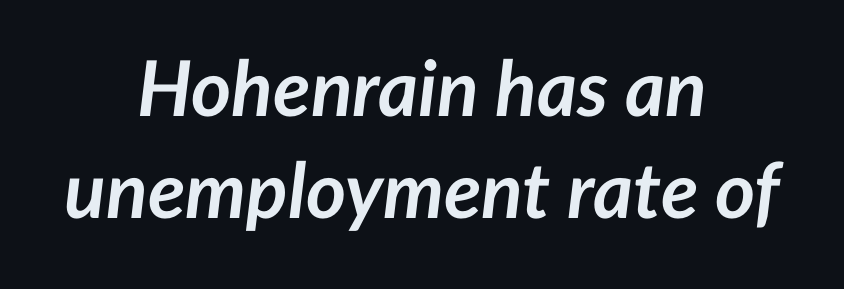
Q: Is the text bold? A: Yes.
Q: Is the text italic (slanted)? A: Yes, it leans right by about 7 degrees.
Q: Is the text underlined? A: No.
Q: How is the paragraph aligned? A: Centered.
Q: Is the spacing between letters normal or unusually wide? A: Normal.
Q: Is the spacing between lines tight, normal or loose? A: Normal.
Q: Width (condensed, normal, or wide)? A: Normal.
Q: Stroke contrast? A: Low.
Q: x-height? A: Medium.
Q: Monospaced? A: No.
